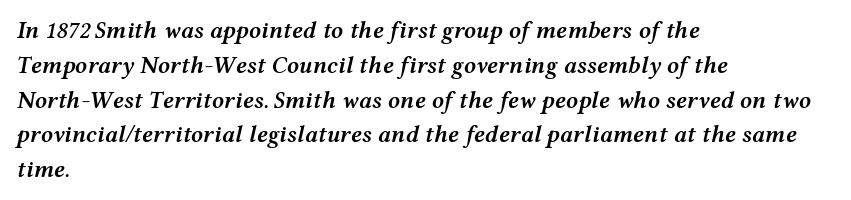
Has an underline been added? It has not. The ragged edge is on the right, which tells us the setting is flush left. These lines carry some extra weight — a demibold, not a full bold. Each word holds together tightly as a unit, with standard inter-letter gaps. You can tell it's italic because the verticals aren't actually vertical.
